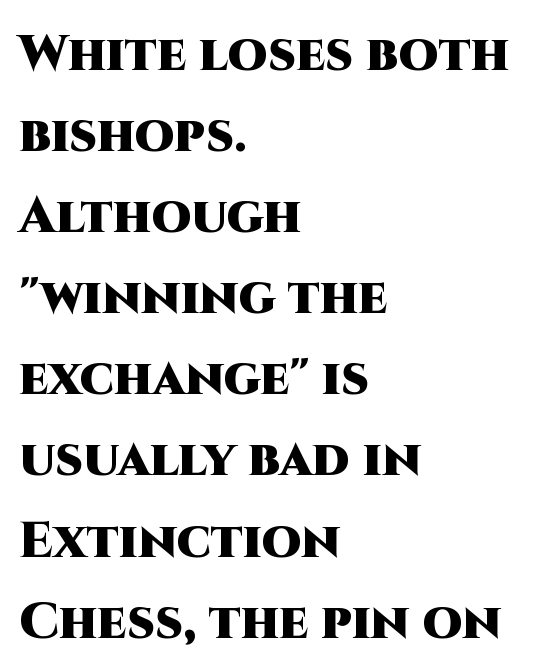
The image shows 51 px heavy sans-serif type, upright; set left-aligned, normal line spacing (1.59x), normal letter spacing, not underlined; high stroke contrast and a large x-height.
